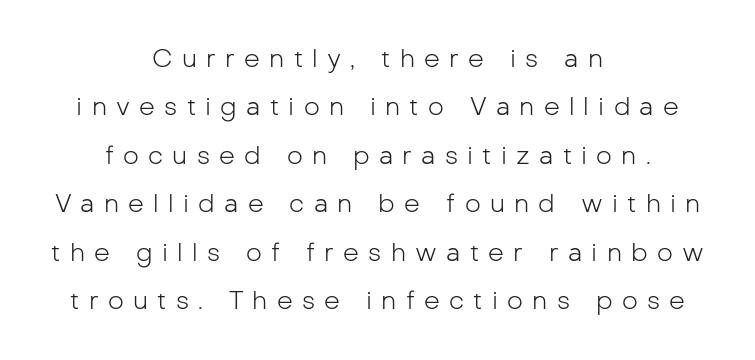
{"italic": "no", "bold": "no", "underline": "no", "align": "center", "line_spacing": "loose", "line_spacing_ratio": 1.94, "letter_spacing": "wide", "letter_spacing_em": 0.37, "glyph_px": 25}
